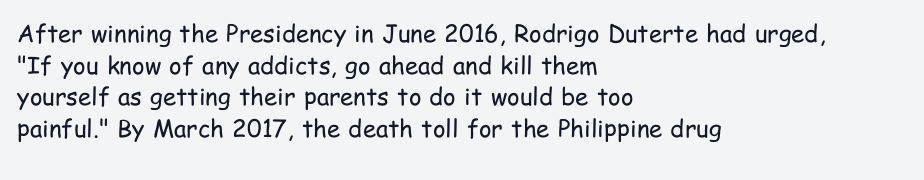
{"italic": "no", "bold": "no", "underline": "no", "align": "left", "line_spacing": "normal", "line_spacing_ratio": 1.32, "letter_spacing": "normal", "letter_spacing_em": 0.0, "glyph_px": 24}
